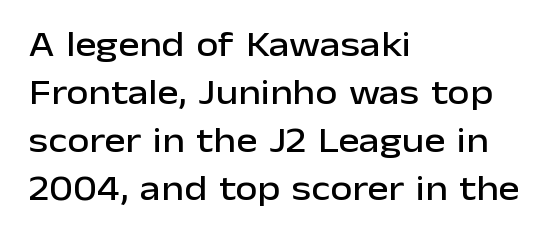
The image shows 36 px sans-serif type, upright; set left-aligned, normal line spacing (1.33x), normal letter spacing, not underlined; low stroke contrast and a medium x-height.
